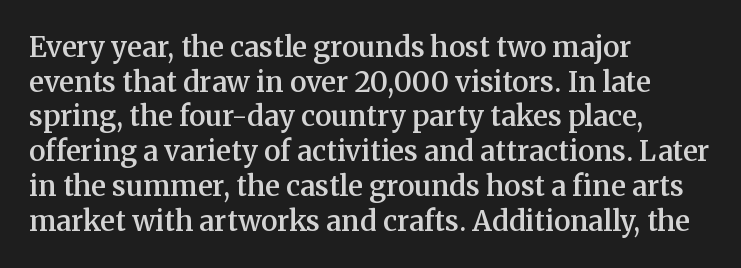
The type sits square on the baseline with zero lean. Check where the strokes stop: tiny serifs finish them off. Here the designer chose a conventional face with non-uniform glyph widths. The typesetter chose a ragged-right arrangement here. Beneath every word, the page is bare.
